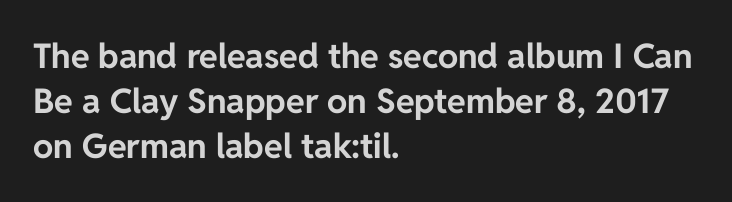
The image shows 34 px bold sans-serif type, upright; set left-aligned, normal line spacing (1.33x), normal letter spacing, not underlined; low stroke contrast and a medium x-height.
